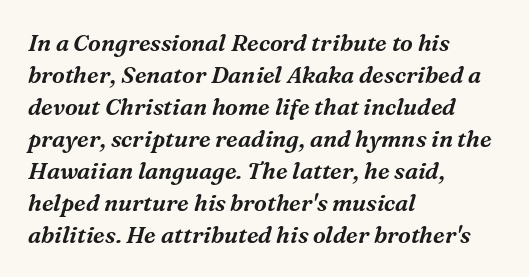
Q: Is the text italic (slanted)? A: Yes, it leans right by about 16 degrees.
Q: Is the text underlined? A: No.
Q: How is the paragraph aligned? A: Left-aligned.
Q: Is the spacing between letters normal or unusually wide? A: Normal.
Q: Is the spacing between lines tight, normal or loose? A: Normal.
